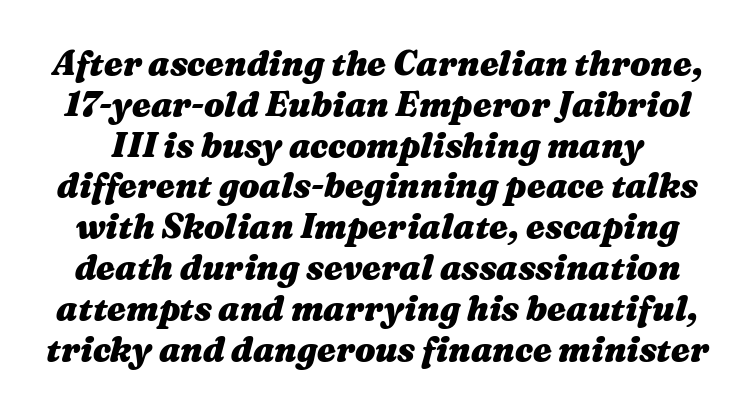
{"italic": "yes", "lean": "right", "slant_degrees": 16, "bold": "yes", "weight": "heavy", "width": "wide", "stroke_contrast": "medium", "x_height": "medium", "monospaced": "no", "underline": "no", "line_spacing_ratio": 1.2, "letter_spacing": "normal", "letter_spacing_em": 0.0, "glyph_px": 34}
